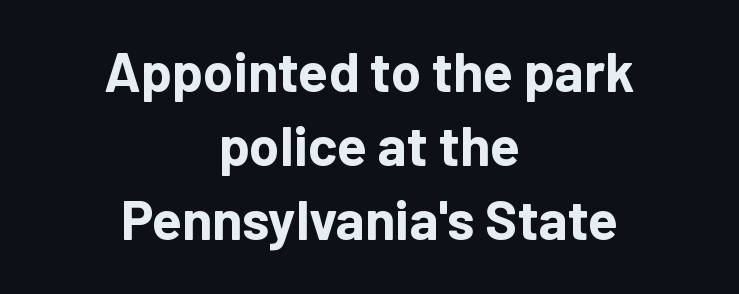
The image shows 55 px bold sans-serif type, upright; set centered, normal line spacing (1.35x), normal letter spacing, not underlined; low stroke contrast and a medium x-height.
